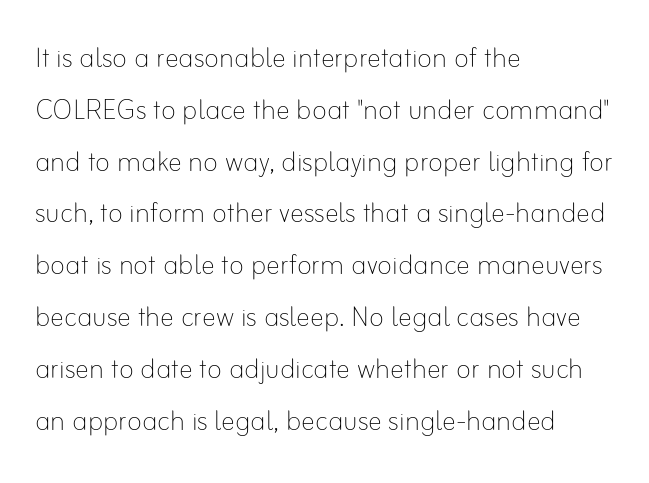
{"italic": "no", "bold": "no", "weight": "thin", "width": "normal", "stroke_contrast": "low", "x_height": "small", "monospaced": "no", "underline": "no", "align": "left", "line_spacing": "normal", "line_spacing_ratio": 1.48, "letter_spacing": "normal", "letter_spacing_em": 0.0, "glyph_px": 35}
